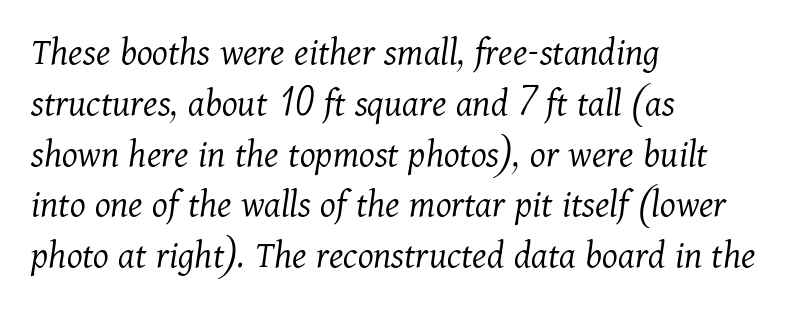
The image shows 40 px light serif type, italic (leaning right); set left-aligned, normal line spacing (1.27x), normal letter spacing, not underlined; medium stroke contrast and a medium x-height.
